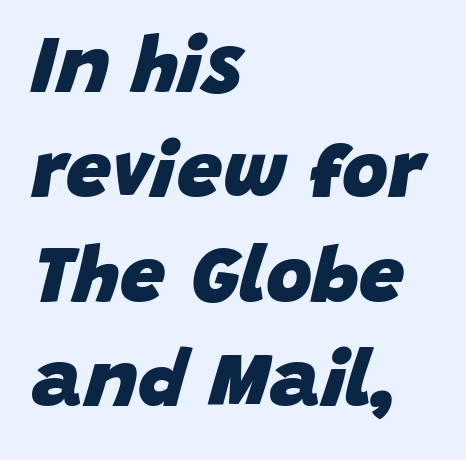
Q: Is the text bold? A: Yes.
Q: Is the text italic (slanted)? A: Yes, it leans right by about 15 degrees.
Q: Is the text underlined? A: No.
Q: How is the paragraph aligned? A: Left-aligned.
Q: Is the spacing between letters normal or unusually wide? A: Normal.
Q: Is the spacing between lines tight, normal or loose? A: Normal.
Q: Width (condensed, normal, or wide)? A: Normal.
Q: Stroke contrast? A: Low.
Q: x-height? A: Large.
Q: Monospaced? A: No.
